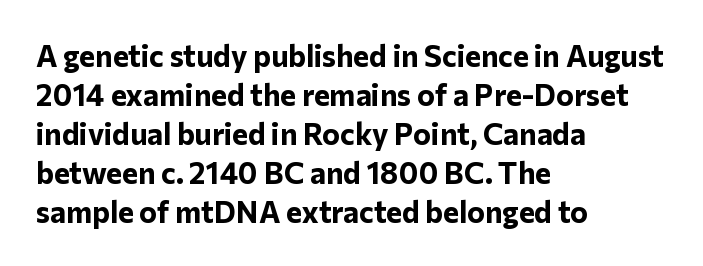
Heavy, bold letterforms. If you drew a ruler down the left edge, every line would touch it. Short note: letters normally spaced. Unlike italic type, these characters show no tilt at all. The letters advance in unequal steps, a hallmark of proportional type. The lines sit at an ordinary, default distance from one another.
